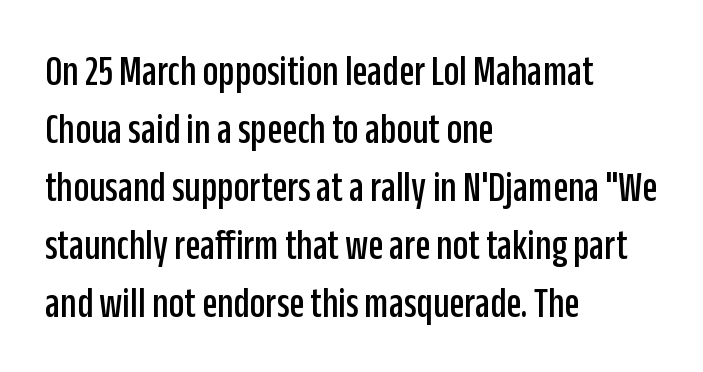
These lines sit exactly where default settings would place them. Layout note: lines flush left. Think of a printed novel: that variable character pitch is what you see here. Note: no serifs on the glyphs. Quick note: not italic, upright. Descenders are the only things crossing below the line.
